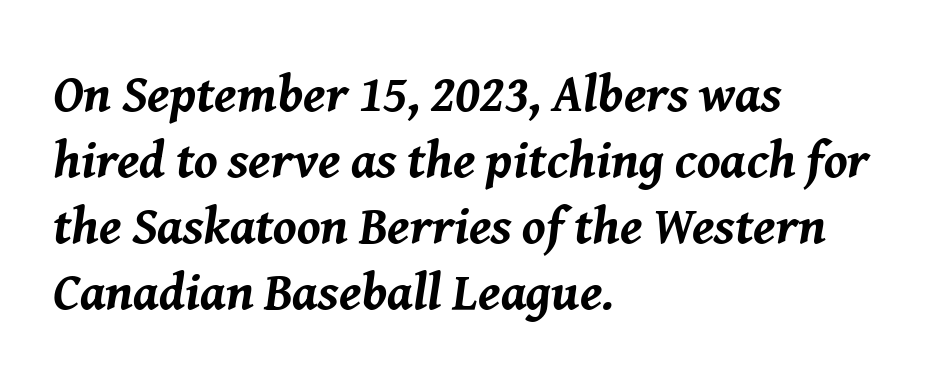
The image shows 52 px bold type, italic (leaning right); set left-aligned, normal line spacing (1.27x), normal letter spacing, not underlined; medium stroke contrast and a medium x-height.
